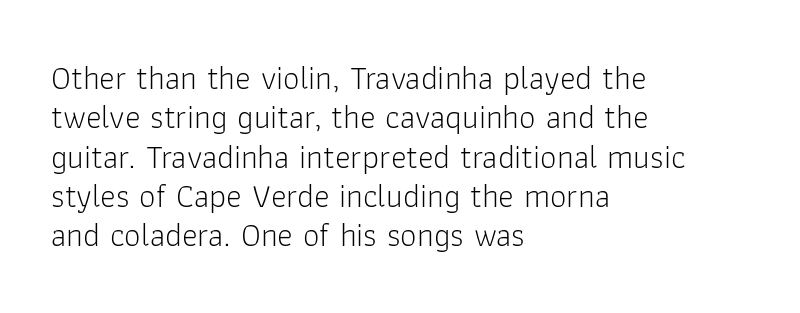
The image shows 33 px light sans-serif type, upright; set left-aligned, line spacing 1.19x, normal letter spacing, not underlined; low stroke contrast and a medium x-height.
